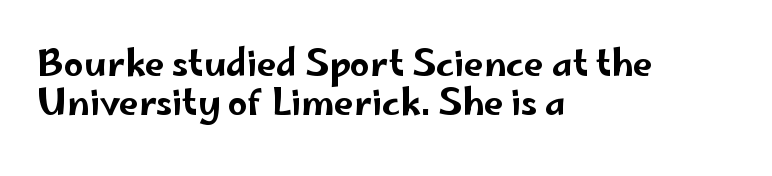
Q: Is the text italic (slanted)? A: No, it is upright.
Q: Is the typeface a serif or a sans-serif typeface? A: Sans-serif.
Q: Is the text underlined? A: No.
Q: How is the paragraph aligned? A: Left-aligned.
Q: Is the spacing between letters normal or unusually wide? A: Normal.
Q: Is the spacing between lines tight, normal or loose? A: Tight.
Q: Width (condensed, normal, or wide)? A: Wide.
Q: Stroke contrast? A: Low.
Q: x-height? A: Small.
Q: Monospaced? A: No.
